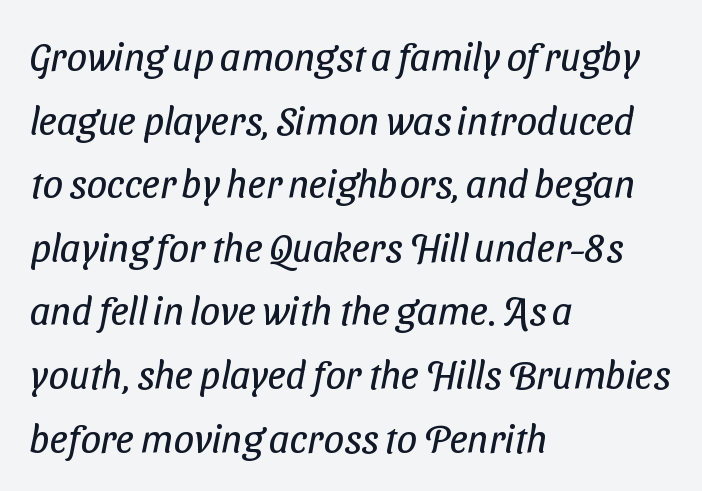
{"serif": "no", "bold": "no", "weight": "regular", "width": "condensed", "stroke_contrast": "low", "x_height": "medium", "monospaced": "no", "underline": "no", "align": "left", "line_spacing": "normal", "line_spacing_ratio": 1.59, "letter_spacing": "normal", "letter_spacing_em": 0.0, "glyph_px": 40}
